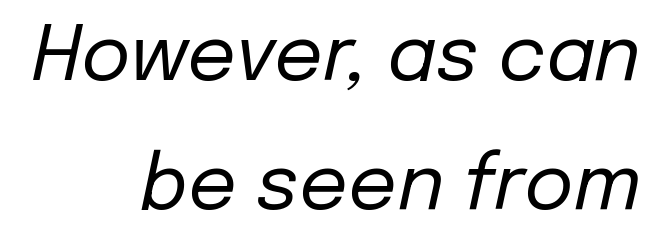
{"italic": "yes", "lean": "right", "slant_degrees": 12, "bold": "no", "weight": "regular", "width": "normal", "stroke_contrast": "low", "x_height": "medium", "monospaced": "no", "underline": "no", "align": "right", "line_spacing": "normal", "line_spacing_ratio": 1.7, "letter_spacing": "normal", "letter_spacing_em": 0.0, "glyph_px": 76}
